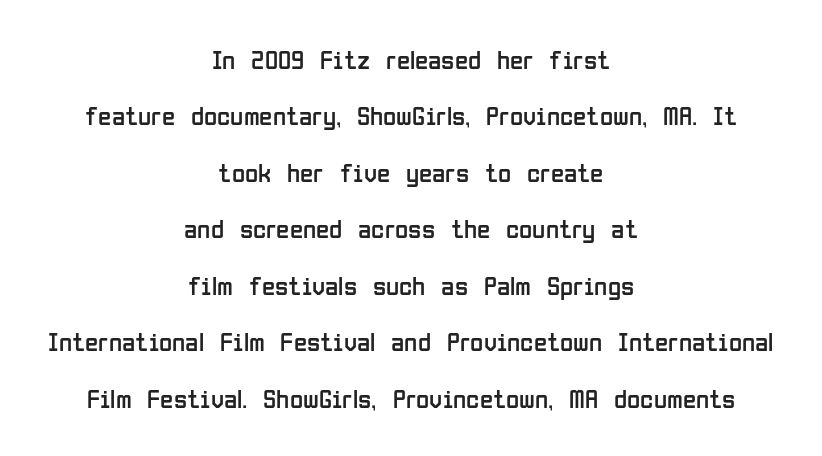
Each stroke keeps to a modest, everyday thickness or less. Italic: no, the glyphs are upright roman. Alignment: centered. Short note: letters normally spaced.
